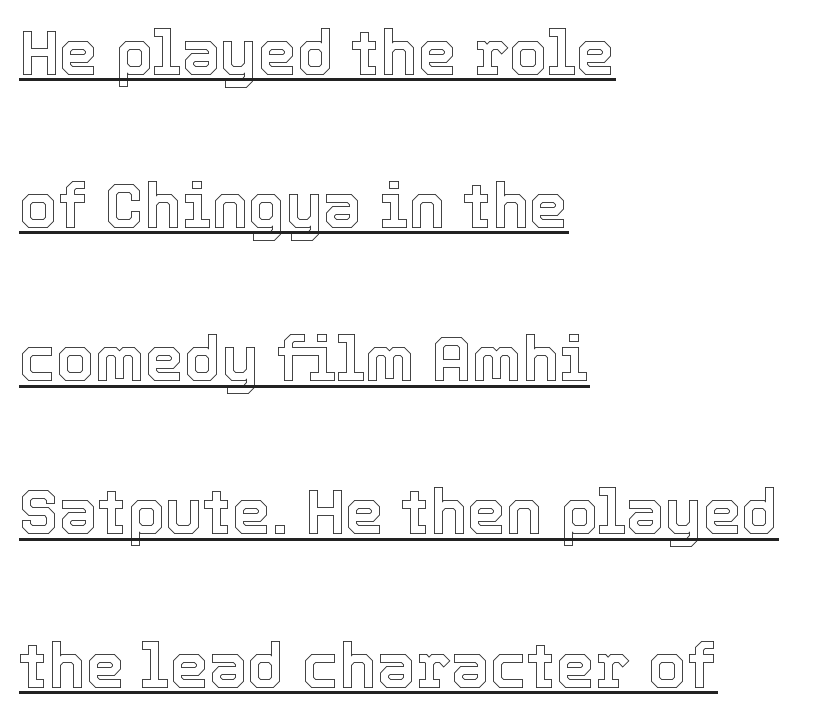
{"italic": "no", "width": "normal", "x_height": "medium", "monospaced": "no", "underline": "yes", "align": "left", "line_spacing": "loose", "line_spacing_ratio": 2.47, "letter_spacing": "normal", "letter_spacing_em": 0.0, "glyph_px": 62}
